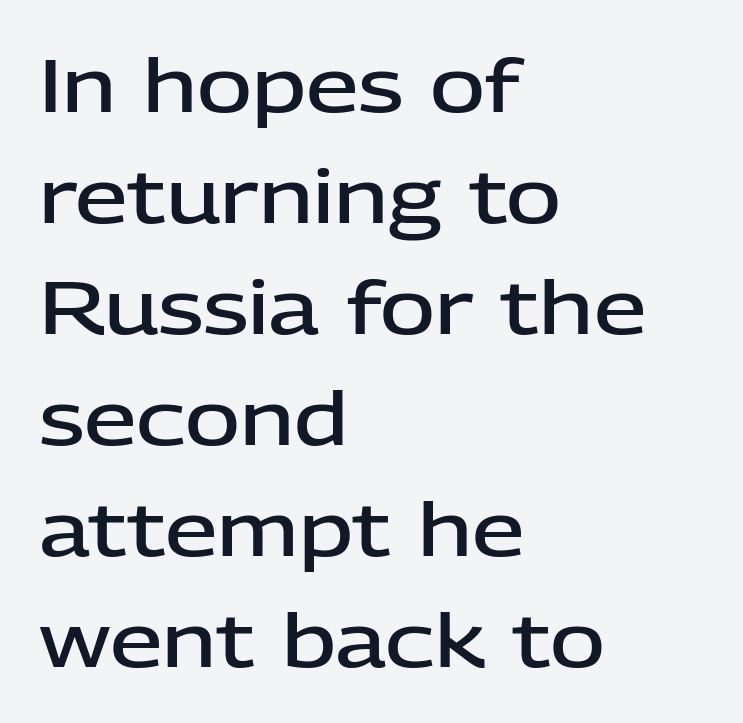
The image shows 75 px semibold sans-serif type, upright; set left-aligned, normal line spacing (1.48x), normal letter spacing, not underlined; low stroke contrast and a medium x-height.
